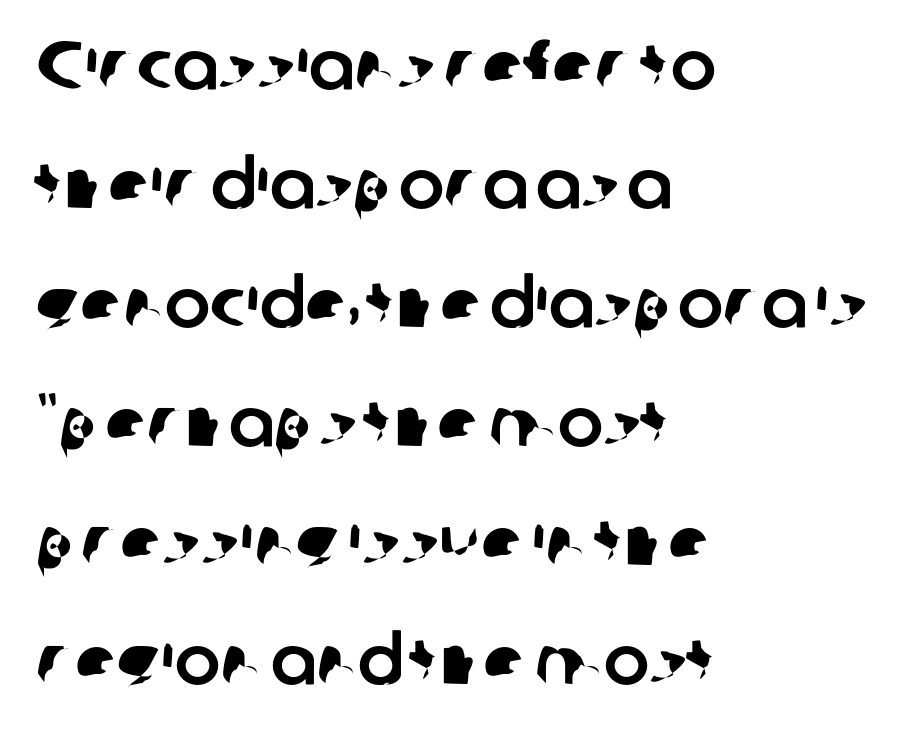
The image shows 68 px sans-serif type; set left-aligned, line spacing 1.75x, normal letter spacing, not underlined; low stroke contrast and a medium x-height.
